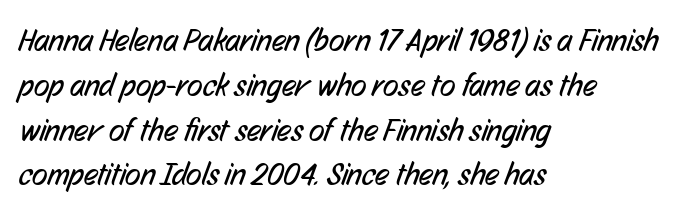
Stroke terminals: plain, sans-serif. The space between consecutive lines is moderate. Look at the tracking — it's just the regular setting, nothing added. The face used here is proportionally spaced, like ordinary book or web type. The lines are quadded left. A bare baseline throughout the passage.
